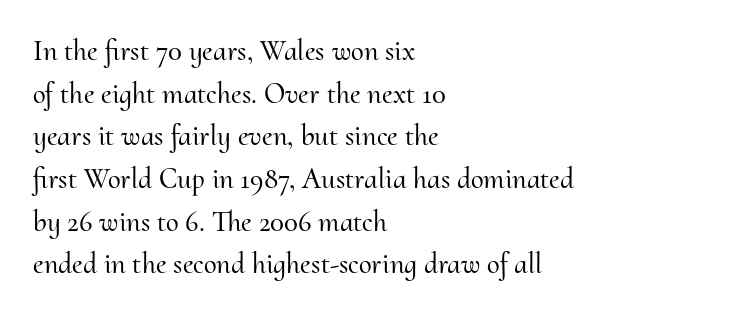
Just letters on the line, the space beneath them empty. This sample uses plain, unmodified letter spacing. Every row of glyphs begins at an identical x-position on the left. Leading: standard.
